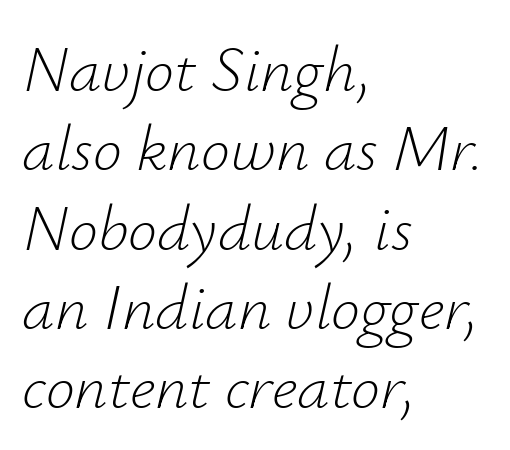
Q: Is the text bold? A: No.
Q: Is the text italic (slanted)? A: Yes, it leans right by about 12 degrees.
Q: Is the text underlined? A: No.
Q: How is the paragraph aligned? A: Left-aligned.
Q: Is the spacing between letters normal or unusually wide? A: Normal.
Q: Width (condensed, normal, or wide)? A: Normal.
Q: Stroke contrast? A: Low.
Q: x-height? A: Small.
Q: Monospaced? A: No.
